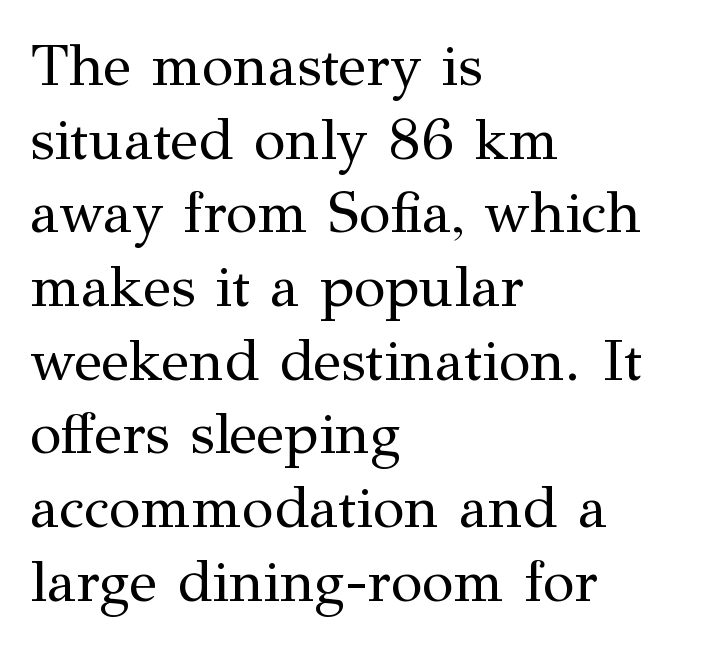
The image shows 58 px regular-weight serif type, upright; set left-aligned, normal line spacing (1.27x), normal letter spacing, not underlined; medium stroke contrast and a medium x-height.
